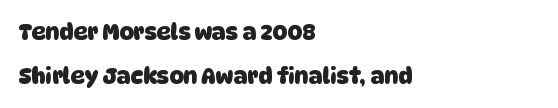
The typesetter chose a ragged-right arrangement here. How are the letters spaced? Ordinarily, with no added tracking. Check the space under the baseline: it is left empty. This is heavy type, rendered in bold.
